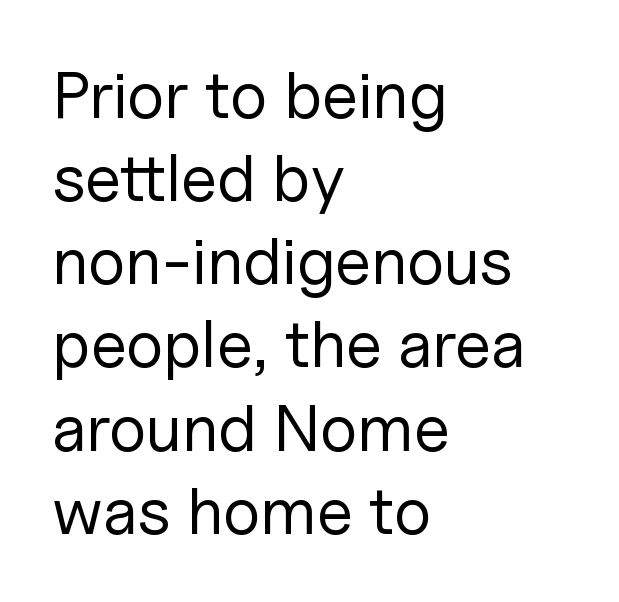
{"serif": "no", "italic": "no", "bold": "no", "weight": "regular", "width": "normal", "stroke_contrast": "low", "x_height": "medium", "monospaced": "no", "underline": "no", "align": "left", "line_spacing": "normal", "line_spacing_ratio": 1.26, "letter_spacing": "normal", "letter_spacing_em": 0.0, "glyph_px": 66}
